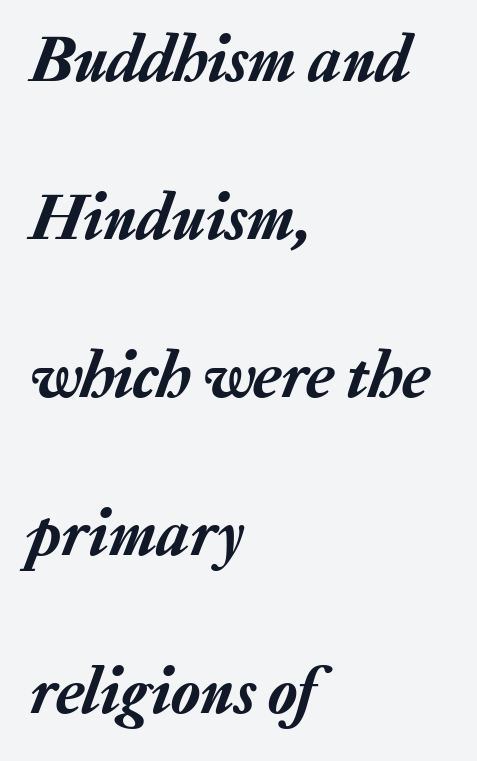
Airy leading. These lines keep a tight, regular rhythm from letter to letter. A clean baseline with only descenders dipping below it. Spacing verdict: proportional, widths tailored to each character.
